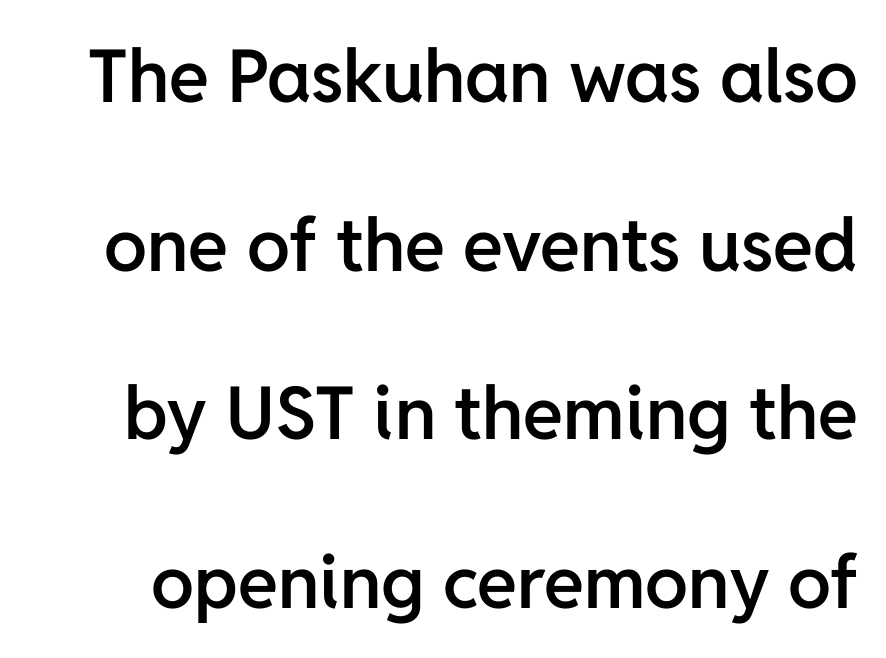
Q: Is the text bold? A: Semi-bold.
Q: Is the text italic (slanted)? A: No, it is upright.
Q: Is the typeface a serif or a sans-serif typeface? A: Sans-serif.
Q: Is the text underlined? A: No.
Q: Is the spacing between letters normal or unusually wide? A: Normal.
Q: Is the spacing between lines tight, normal or loose? A: Loose.
Q: Width (condensed, normal, or wide)? A: Normal.
Q: Stroke contrast? A: Low.
Q: x-height? A: Medium.
Q: Monospaced? A: No.
